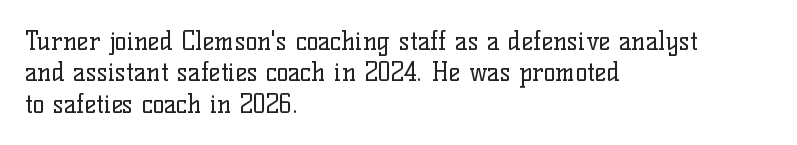
No letter is thick-stroked: the sample isn't bold. This is roman type, the default non-slanted kind. One glance says typical: line gaps are just what's usual. Plain, unruled lines of type. This sample is left-justified, so line endings fall wherever the words run out.
